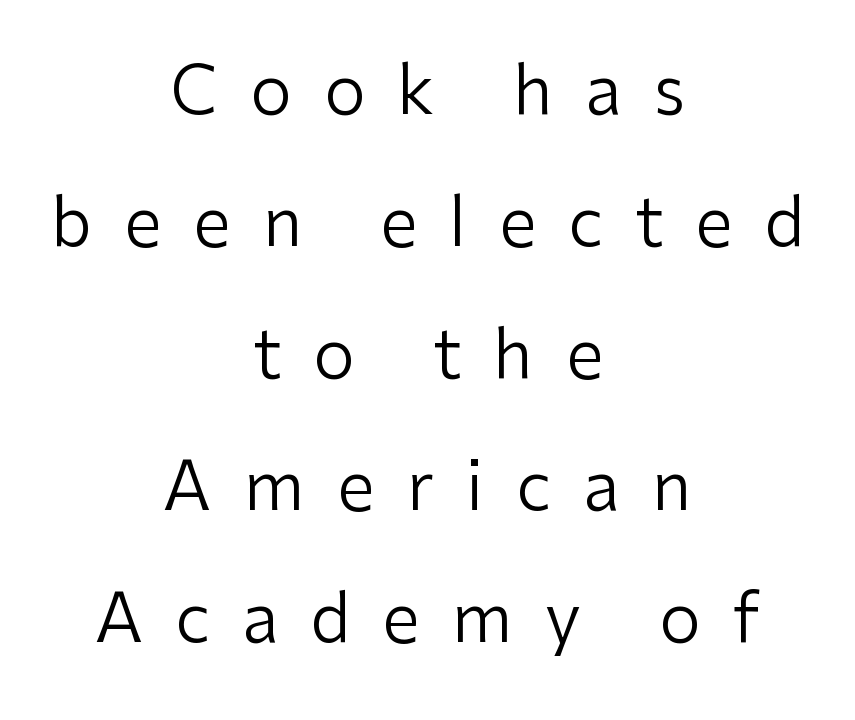
The image shows 67 px regular-weight sans-serif type, upright; set centered, loose line spacing (1.97x), unusually wide letter spacing (+0.48 em), not underlined; low stroke contrast and a medium x-height.
